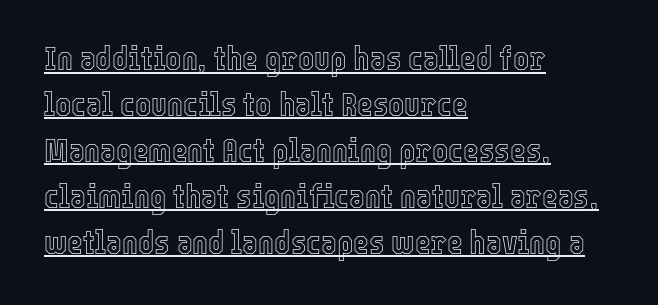
Q: Is the text italic (slanted)? A: No, it is upright.
Q: Is the text underlined? A: Yes.
Q: How is the paragraph aligned? A: Left-aligned.
Q: Is the spacing between letters normal or unusually wide? A: Normal.
Q: Is the spacing between lines tight, normal or loose? A: Normal.
Q: Width (condensed, normal, or wide)? A: Condensed.
Q: x-height? A: Medium.
Q: Monospaced? A: No.
